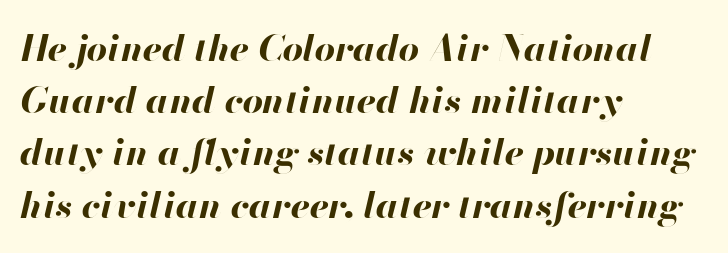
Q: Is the text bold? A: Yes.
Q: Is the text italic (slanted)? A: Yes, it leans right by about 13 degrees.
Q: Is the text underlined? A: No.
Q: How is the paragraph aligned? A: Left-aligned.
Q: Is the spacing between letters normal or unusually wide? A: Normal.
Q: Is the spacing between lines tight, normal or loose? A: Normal.
Q: Width (condensed, normal, or wide)? A: Normal.
Q: Stroke contrast? A: High.
Q: x-height? A: Small.
Q: Monospaced? A: No.
